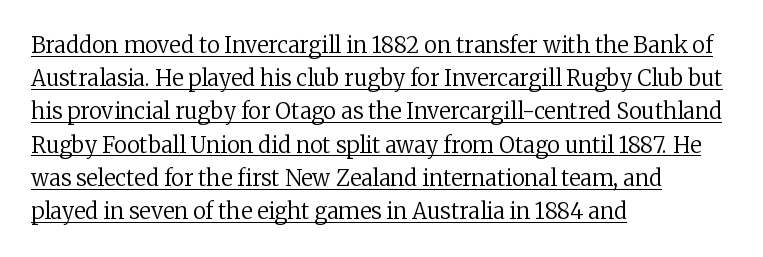
Q: Is the text bold? A: No.
Q: Is the text italic (slanted)? A: No, it is upright.
Q: Is the text underlined? A: Yes.
Q: How is the paragraph aligned? A: Left-aligned.
Q: Is the spacing between letters normal or unusually wide? A: Normal.
Q: Is the spacing between lines tight, normal or loose? A: Normal.
